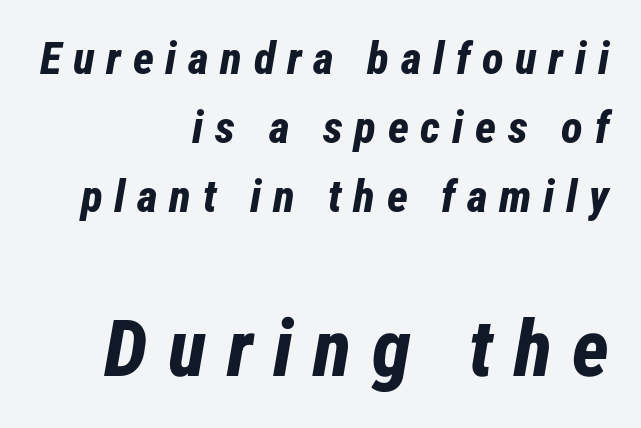
{"italic": "yes", "lean": "right", "slant_degrees": 12, "bold": "yes", "weight": "bold", "width": "condensed", "stroke_contrast": "low", "x_height": "medium", "monospaced": "no", "underline": "no", "align": "right", "line_spacing": "normal", "line_spacing_ratio": 1.53, "letter_spacing": "wide", "letter_spacing_em": 0.26, "larger_block": "second", "size_ratio": 1.76, "glyph_px": 79}
